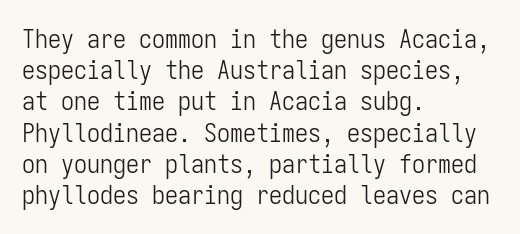
Q: Is the text bold? A: No.
Q: Is the text italic (slanted)? A: No, it is upright.
Q: Is the text underlined? A: No.
Q: How is the paragraph aligned? A: Left-aligned.
Q: Is the spacing between letters normal or unusually wide? A: Normal.
